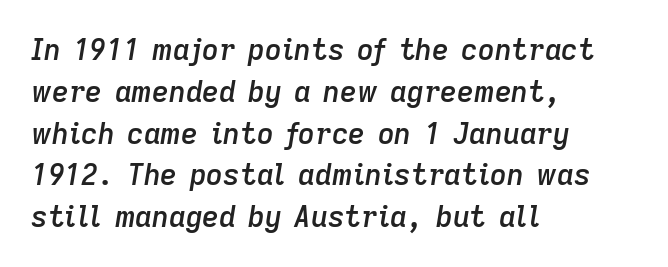
{"italic": "yes", "lean": "right", "slant_degrees": 9, "bold": "semi", "weight": "semibold", "width": "normal", "stroke_contrast": "low", "x_height": "medium", "monospaced": "no", "underline": "no", "align": "left", "line_spacing": "normal", "line_spacing_ratio": 1.44, "letter_spacing": "normal", "letter_spacing_em": 0.0, "glyph_px": 29}
